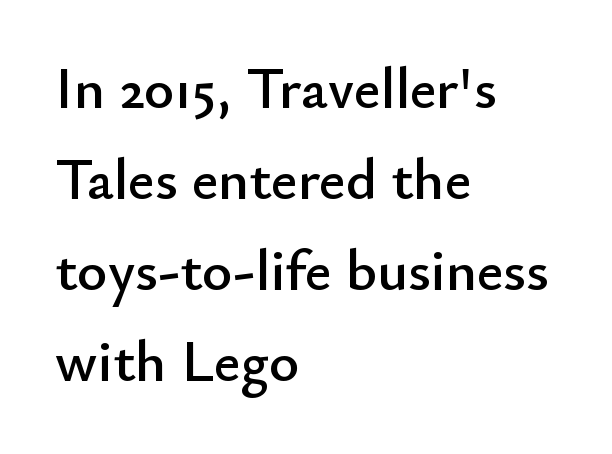
The image shows 58 px sans-serif type, upright; set left-aligned, normal line spacing (1.57x), normal letter spacing, not underlined; low stroke contrast and a small x-height.
